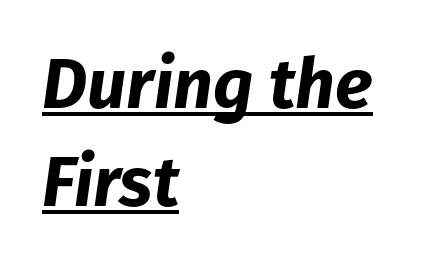
Q: Is the text bold? A: Yes.
Q: Is the text italic (slanted)? A: Yes, it leans right by about 8 degrees.
Q: Is the text underlined? A: Yes.
Q: How is the paragraph aligned? A: Left-aligned.
Q: Is the spacing between letters normal or unusually wide? A: Normal.
Q: Is the spacing between lines tight, normal or loose? A: Normal.
Q: Width (condensed, normal, or wide)? A: Normal.
Q: Stroke contrast? A: Low.
Q: x-height? A: Medium.
Q: Monospaced? A: No.
